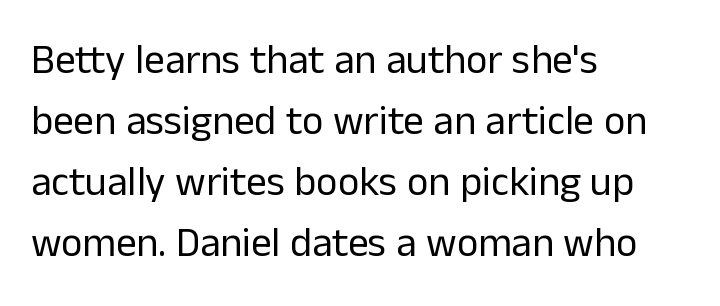
This sample has the flowing, uneven cadence of proportional lettering. This is sans-serif lettering, the kind often seen on screens and signage. This rendering leaves character spacing at its baseline value. The font's upright variant was chosen for this text. Horizontal bands of white between lines are of average thickness.
